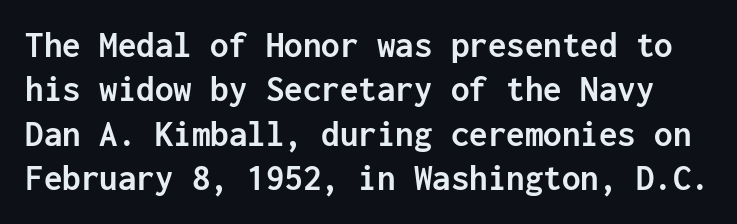
Q: Is the text bold? A: Yes.
Q: Is the text italic (slanted)? A: No, it is upright.
Q: Is the typeface a serif or a sans-serif typeface? A: Sans-serif.
Q: Is the text underlined? A: No.
Q: Is the spacing between letters normal or unusually wide? A: Normal.
Q: Width (condensed, normal, or wide)? A: Normal.
Q: Stroke contrast? A: Low.
Q: x-height? A: Medium.
Q: Monospaced? A: Yes.
